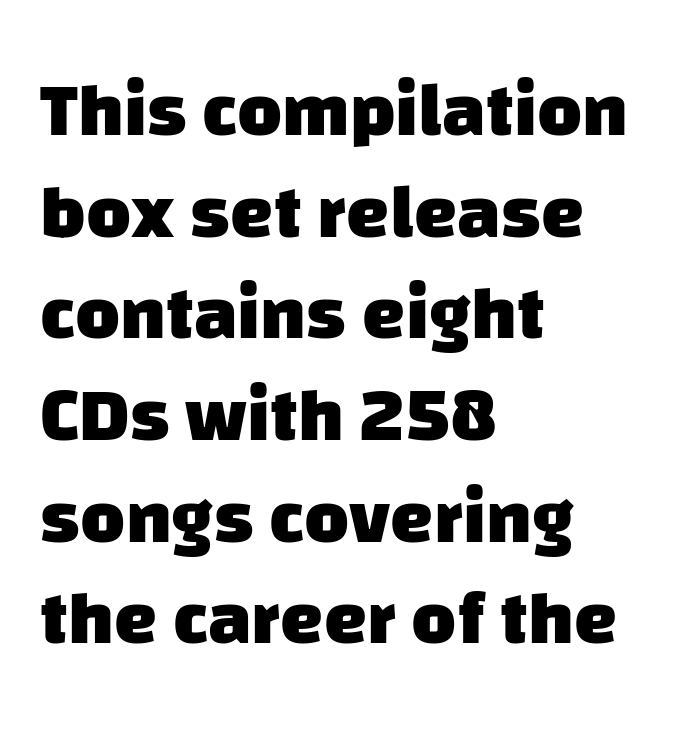
Typographically, this falls in the sans-serif category. Casual observation: everything's shoved over to the left. Check under the words: just untouched page. Does the weight exceed regular? Yes, all the way to bold. What's the leading like? Ordinary, nothing unusual. Nobody touched the tracking dial on this one.
